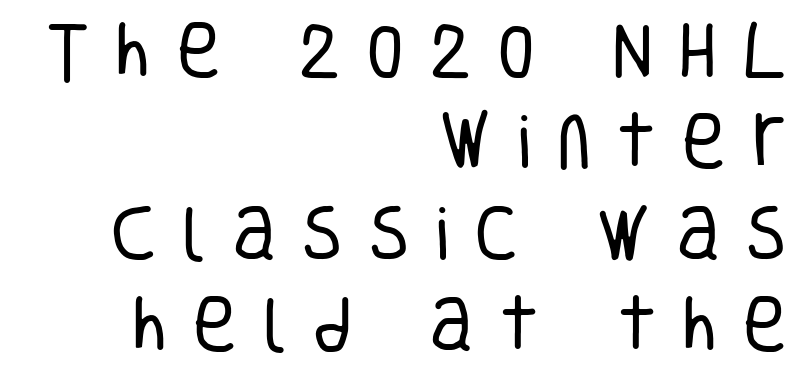
The image shows 61 px regular-weight, condensed sans-serif type, upright; set right-aligned, normal line spacing (1.5x), unusually wide letter spacing (+0.41 em), not underlined; low stroke contrast and a large x-height.
